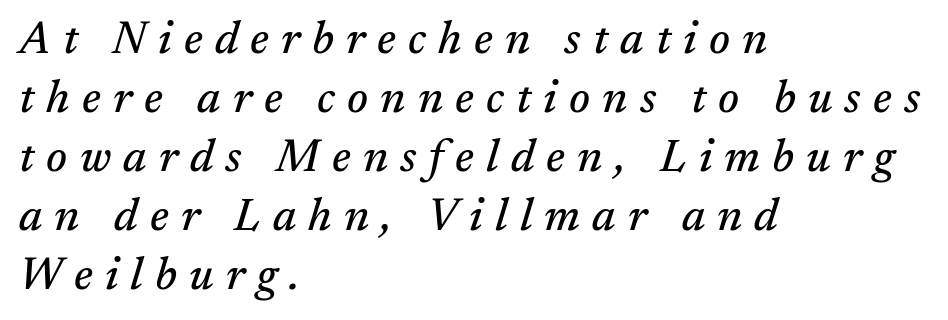
The image shows 45 px serif type, italic (leaning right); set left-aligned, normal line spacing (1.31x), unusually wide letter spacing (+0.27 em), not underlined; medium stroke contrast and a medium x-height.
